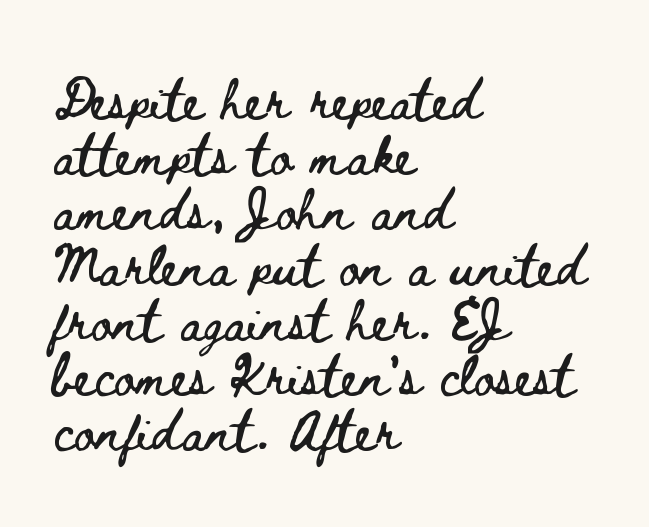
{"width": "wide", "stroke_contrast": "low", "x_height": "small", "monospaced": "no", "underline": "no", "align": "left", "line_spacing": "normal", "line_spacing_ratio": 1.38, "letter_spacing": "normal", "letter_spacing_em": 0.0, "glyph_px": 40}
